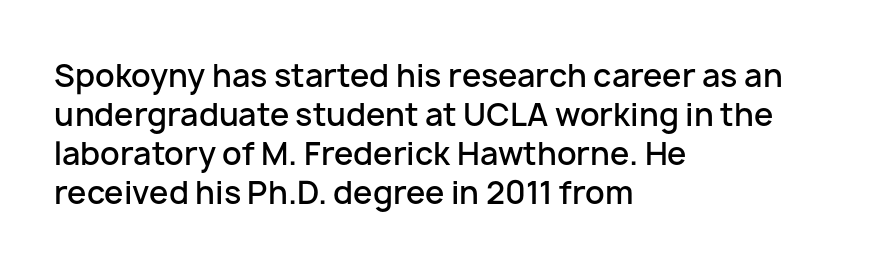
The image shows 31 px semibold sans-serif type, upright; set left-aligned, normal line spacing (1.26x), normal letter spacing, not underlined; low stroke contrast and a medium x-height.
